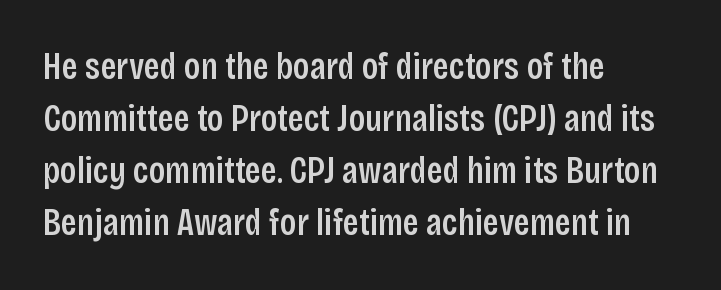
The image shows 38 px semibold, condensed sans-serif type, upright; set left-aligned, normal line spacing (1.37x), normal letter spacing, not underlined; low stroke contrast and a large x-height.
